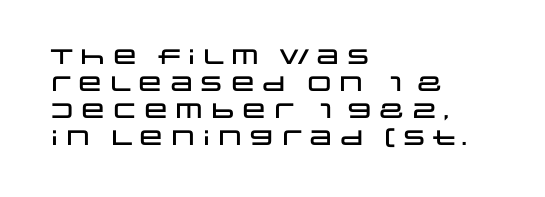
Q: Is the text italic (slanted)? A: No, it is upright.
Q: Is the text underlined? A: No.
Q: How is the paragraph aligned? A: Left-aligned.
Q: Is the spacing between letters normal or unusually wide? A: Normal.
Q: Is the spacing between lines tight, normal or loose? A: Normal.
